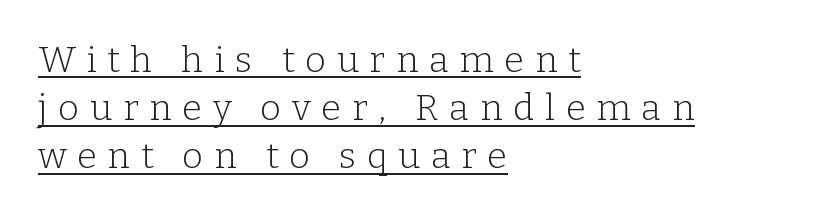
The image shows 36 px light serif type, upright; set left-aligned, normal line spacing (1.34x), unusually wide letter spacing (+0.3 em), underlined; low stroke contrast and a medium x-height.
